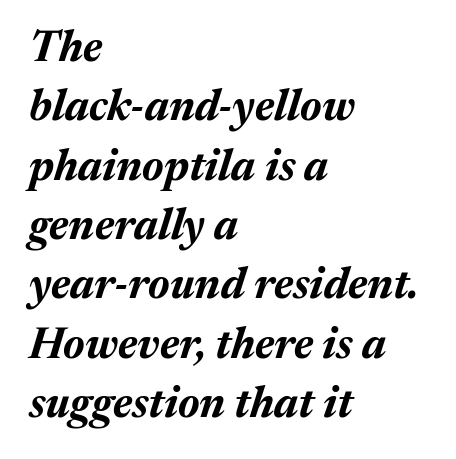
The image shows 43 px bold type, italic (leaning right); set left-aligned, normal line spacing (1.38x), normal letter spacing, not underlined; medium stroke contrast and a medium x-height.
